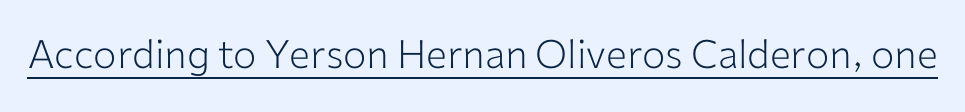
The image shows 39 px light sans-serif type, upright; set normal letter spacing, underlined; low stroke contrast and a medium x-height.
